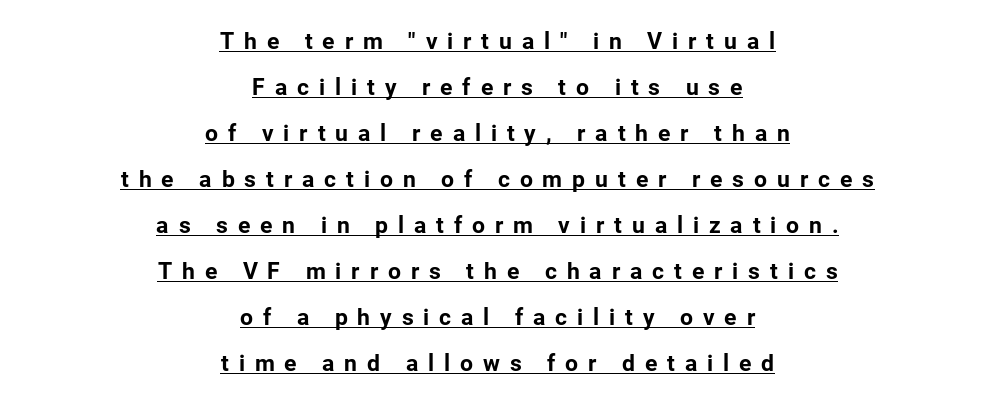
The image shows 23 px bold type, upright; set centered, loose line spacing (2.0x), unusually wide letter spacing (+0.43 em), underlined.
